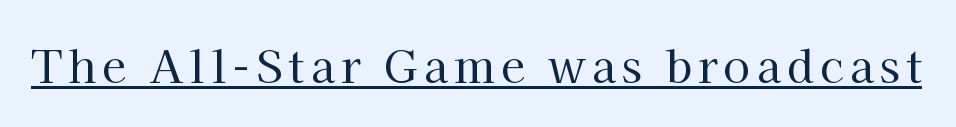
{"serif": "yes", "italic": "no", "bold": "no", "weight": "regular", "width": "normal", "stroke_contrast": "high", "x_height": "medium", "monospaced": "no", "underline": "yes", "glyph_px": 44}
